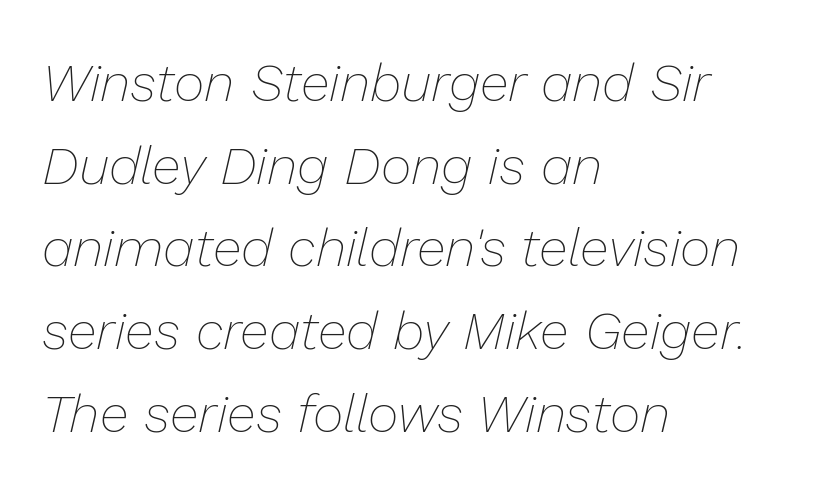
{"italic": "yes", "lean": "right", "slant_degrees": 13, "bold": "no", "weight": "thin", "width": "normal", "stroke_contrast": "low", "x_height": "medium", "monospaced": "no", "underline": "no", "align": "left", "line_spacing": "normal", "line_spacing_ratio": 1.56, "letter_spacing": "normal", "letter_spacing_em": 0.0, "glyph_px": 53}
